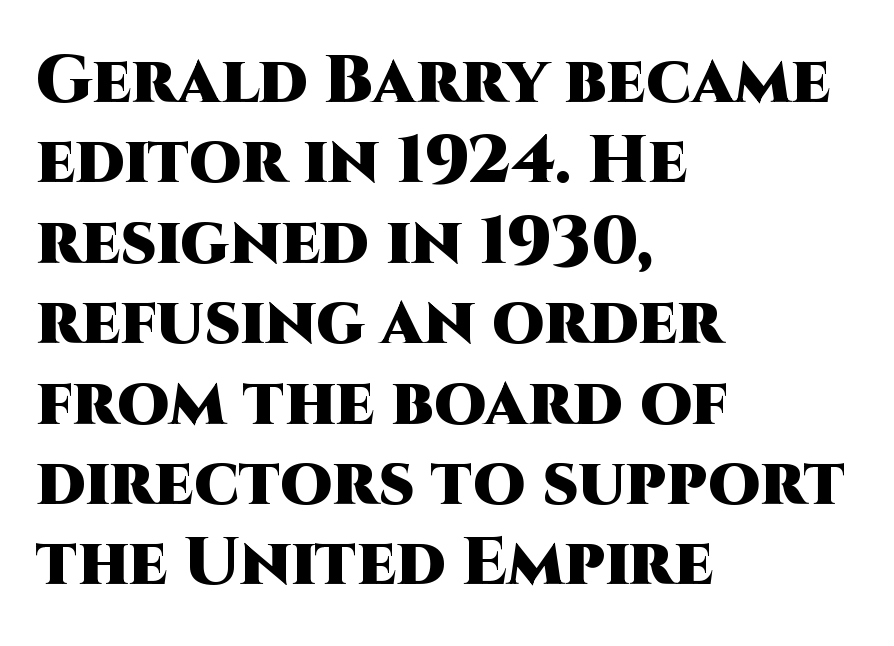
The image shows 67 px heavy sans-serif type, upright; set left-aligned, line spacing 1.2x, normal letter spacing, not underlined; high stroke contrast and a large x-height.
